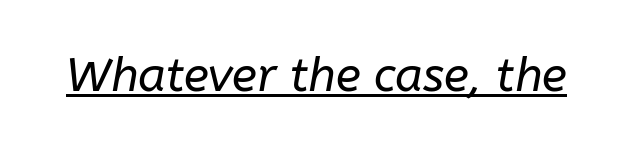
{"italic": "yes", "lean": "right", "slant_degrees": 10, "bold": "no", "weight": "regular", "width": "normal", "stroke_contrast": "low", "x_height": "medium", "monospaced": "no", "underline": "yes", "letter_spacing": "normal", "letter_spacing_em": 0.0, "glyph_px": 47}
